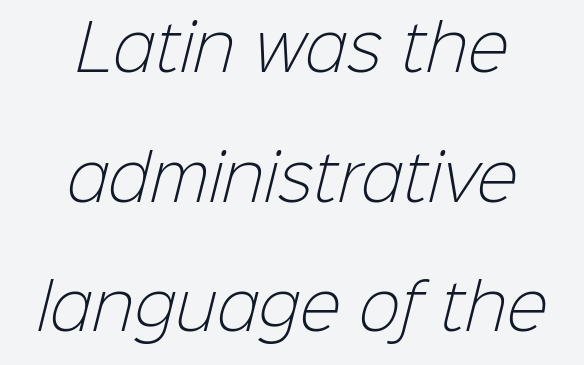
Is this a fixed-width face? No — the glyphs have proportional, varying widths. Interline gaps are noticeably wide in this sample. Visually the block forms a symmetrical silhouette, jagged on both flanks. Quick note: underline off. Is the stroke heavy? The answer is a plain regular-or-lighter. Are there feet on the stems? There aren't — it's a sans.
